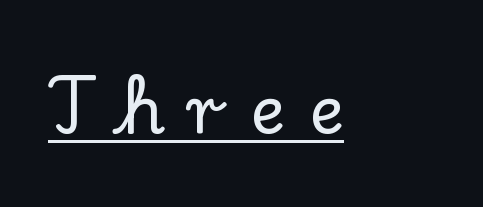
{"serif": "yes", "italic": "no", "width": "normal", "stroke_contrast": "low", "x_height": "small", "monospaced": "no", "underline": "yes", "letter_spacing": "wide", "letter_spacing_em": 0.37, "glyph_px": 66}
